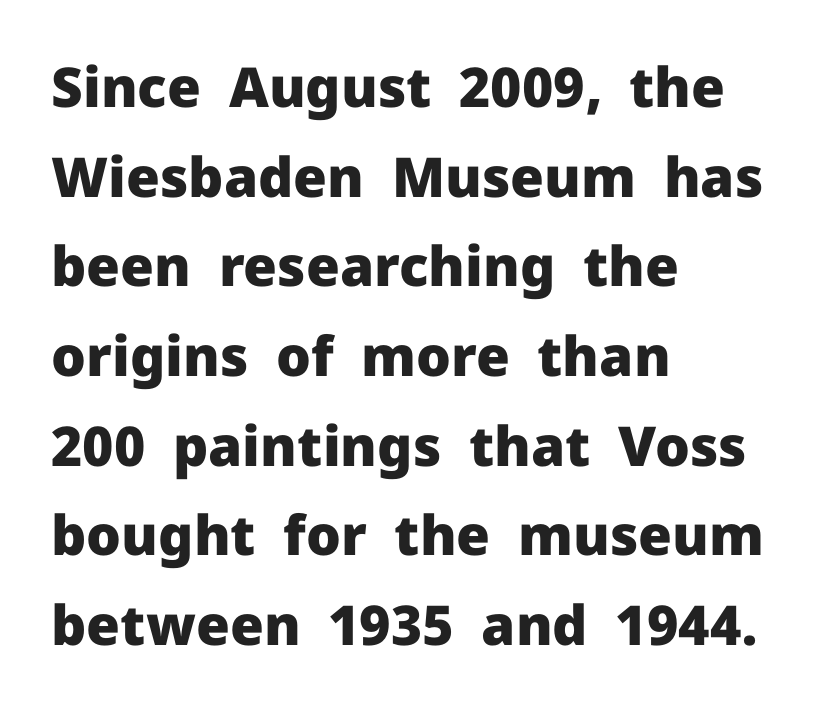
Q: Is the text bold? A: Yes.
Q: Is the text italic (slanted)? A: No, it is upright.
Q: Is the typeface a serif or a sans-serif typeface? A: Sans-serif.
Q: Is the text underlined? A: No.
Q: How is the paragraph aligned? A: Left-aligned.
Q: Is the spacing between letters normal or unusually wide? A: Normal.
Q: Is the spacing between lines tight, normal or loose? A: Normal.
Q: Width (condensed, normal, or wide)? A: Normal.
Q: Stroke contrast? A: Low.
Q: x-height? A: Medium.
Q: Monospaced? A: No.
